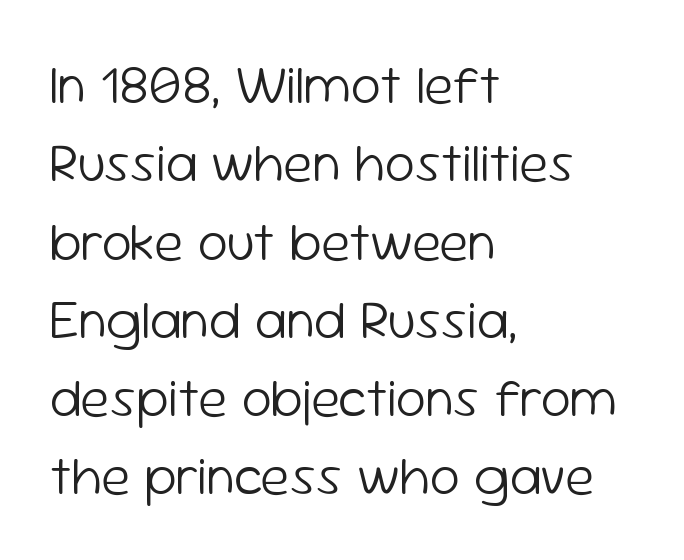
Q: Is the text bold? A: No.
Q: Is the text italic (slanted)? A: No, it is upright.
Q: Is the typeface a serif or a sans-serif typeface? A: Sans-serif.
Q: Is the text underlined? A: No.
Q: How is the paragraph aligned? A: Left-aligned.
Q: Is the spacing between letters normal or unusually wide? A: Normal.
Q: Is the spacing between lines tight, normal or loose? A: Normal.
Q: Width (condensed, normal, or wide)? A: Normal.
Q: Stroke contrast? A: Low.
Q: x-height? A: Medium.
Q: Monospaced? A: No.
